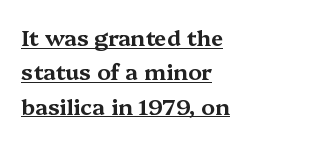
Q: Is the text italic (slanted)? A: No, it is upright.
Q: Is the text underlined? A: Yes.
Q: How is the paragraph aligned? A: Left-aligned.
Q: Is the spacing between letters normal or unusually wide? A: Normal.
Q: Is the spacing between lines tight, normal or loose? A: Normal.
